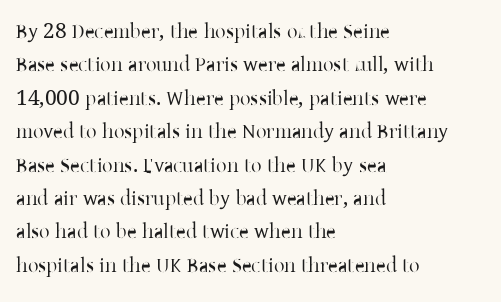
How would I describe the line gaps? Plain and ordinary. Weight: in the light-to-regular range. The type is set solid horizontally, with unmodified tracking. The lines are quadded left.
